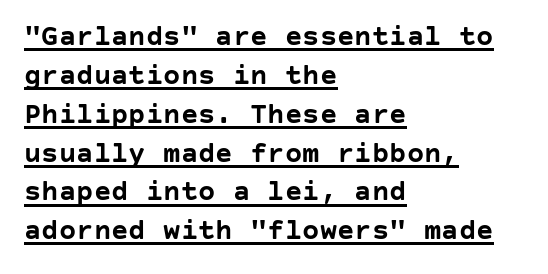
{"serif": "no", "italic": "no", "bold": "yes", "weight": "semibold", "width": "normal", "stroke_contrast": "low", "x_height": "large", "underline": "yes", "align": "left", "line_spacing": "normal", "line_spacing_ratio": 1.34, "letter_spacing": "normal", "letter_spacing_em": 0.0, "glyph_px": 29}
